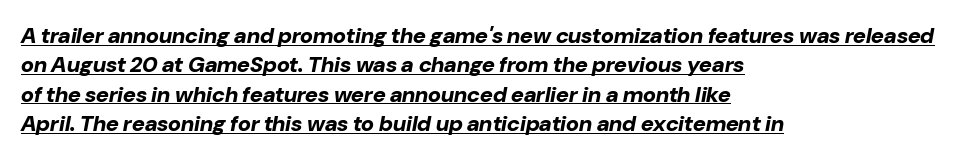
The letters are slanted; this is an italic face. Teacher's note: observe the even left margin — that is flush-left alignment. Glance below the letters and you will spot a drawn line. Here the glyphs are tracked normally, forming tight word shapes.
